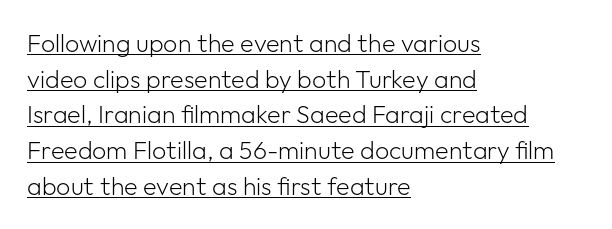
The image shows 25 px text type, upright; set left-aligned, normal line spacing (1.43x), normal letter spacing, underlined.
